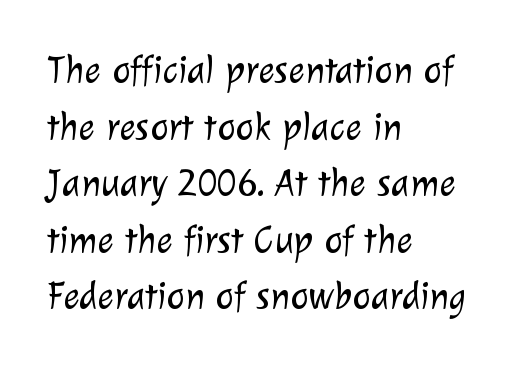
{"serif": "no", "bold": "no", "weight": "light", "width": "normal", "stroke_contrast": "low", "x_height": "medium", "monospaced": "no", "underline": "no", "align": "left", "line_spacing": "normal", "line_spacing_ratio": 1.45, "letter_spacing": "normal", "letter_spacing_em": 0.0, "glyph_px": 39}
